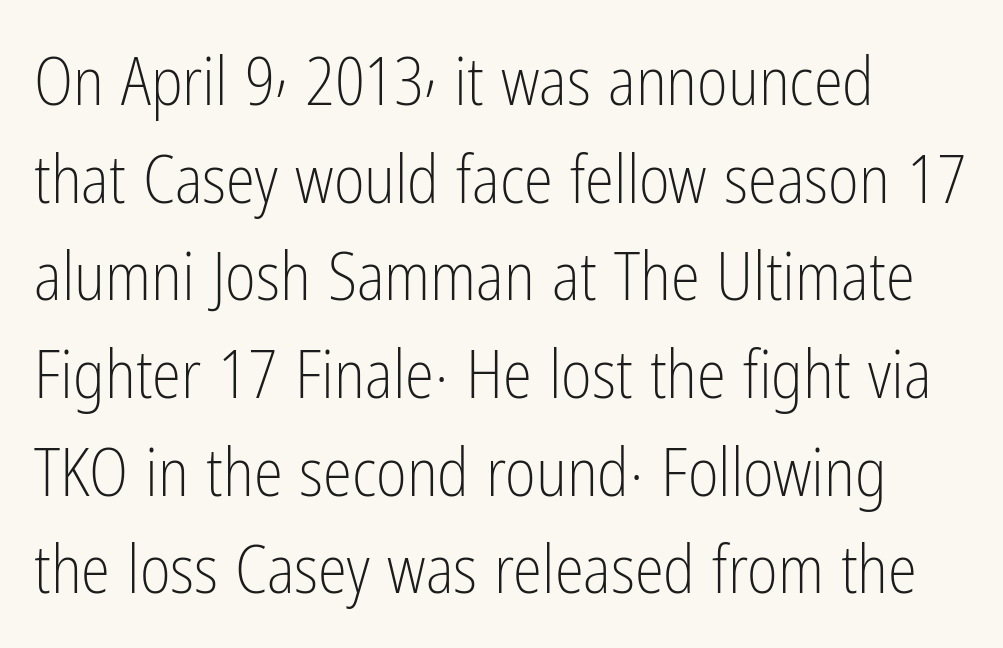
The rendering uses natural spacing where letterforms have individual widths. Letters rest on an invisible, unmarked baseline. The tracking reads as untouched default to a designer's eye. Short and long lines alike share a common starting point at left.
